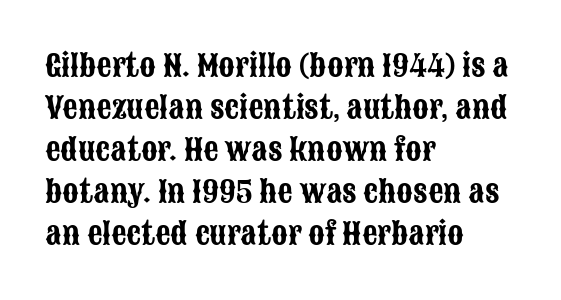
{"serif": "no", "italic": "no", "width": "condensed", "stroke_contrast": "low", "x_height": "large", "monospaced": "no", "underline": "no", "align": "left", "line_spacing": "normal", "line_spacing_ratio": 1.4, "letter_spacing": "normal", "letter_spacing_em": 0.0, "glyph_px": 30}
